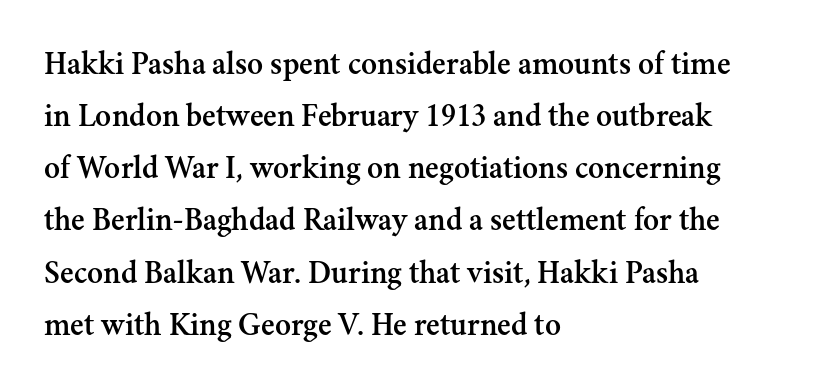
The image shows 33 px serif type, upright; set left-aligned, normal line spacing (1.58x), normal letter spacing, not underlined; medium stroke contrast and a small x-height.
